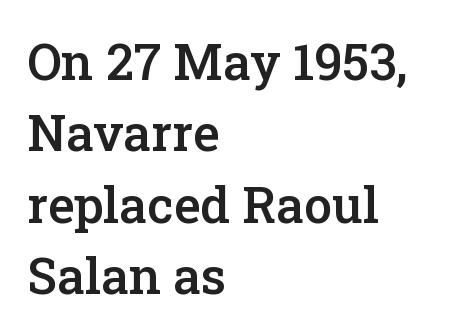
This sample is left-justified, so line endings fall wherever the words run out. You could not count columns in this text — the font is proportionally spaced. These lines are composed in type with serifs. You could call the tracking neutral — neither tight nor loose. Bold? Not quite — semibold, heavier than regular but stopping short.
